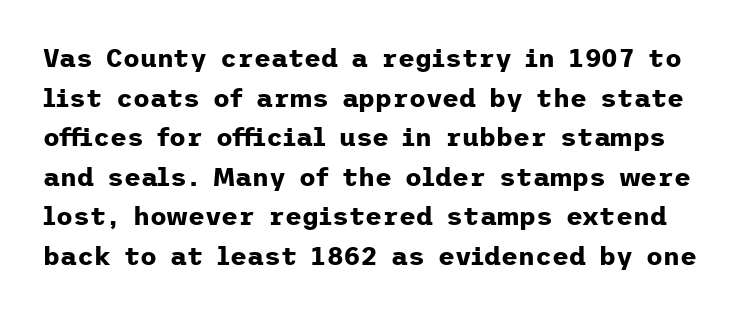
The image shows 26 px bold type, upright; set normal line spacing (1.52x), normal letter spacing, not underlined.
